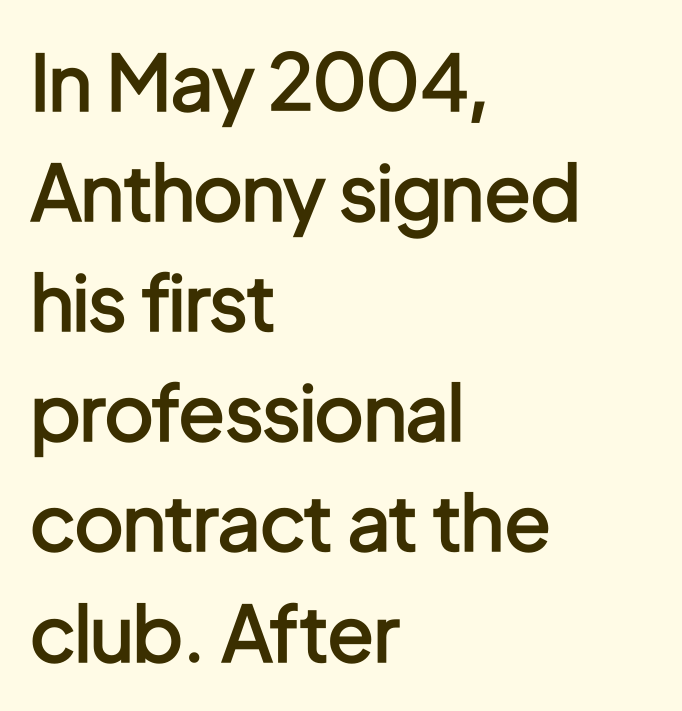
The image shows 77 px semibold, condensed sans-serif type, upright; set left-aligned, normal line spacing (1.43x), normal letter spacing, not underlined; low stroke contrast and a medium x-height.
